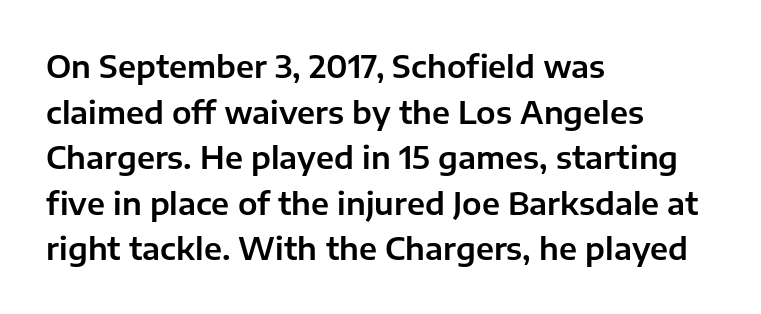
The image shows 31 px sans-serif type, upright; set left-aligned, normal line spacing (1.47x), normal letter spacing, not underlined; low stroke contrast and a medium x-height.
